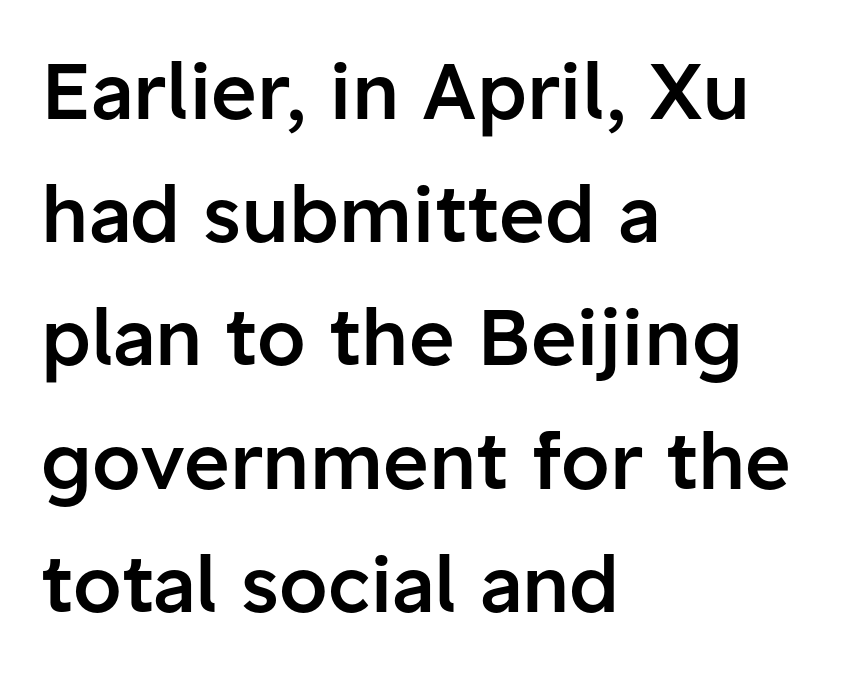
The glyphs in this specimen are sans serif. A typesetter would call this proportional, since set widths differ per character. Is there much room between lines? A standard amount, neither cramped nor airy. The space beneath each line is pristine and unruled. The rendering uses a semibold face; strokes are thickened but not to full bold. A student would call this left alignment; a typographer would say flush left, rag right.
